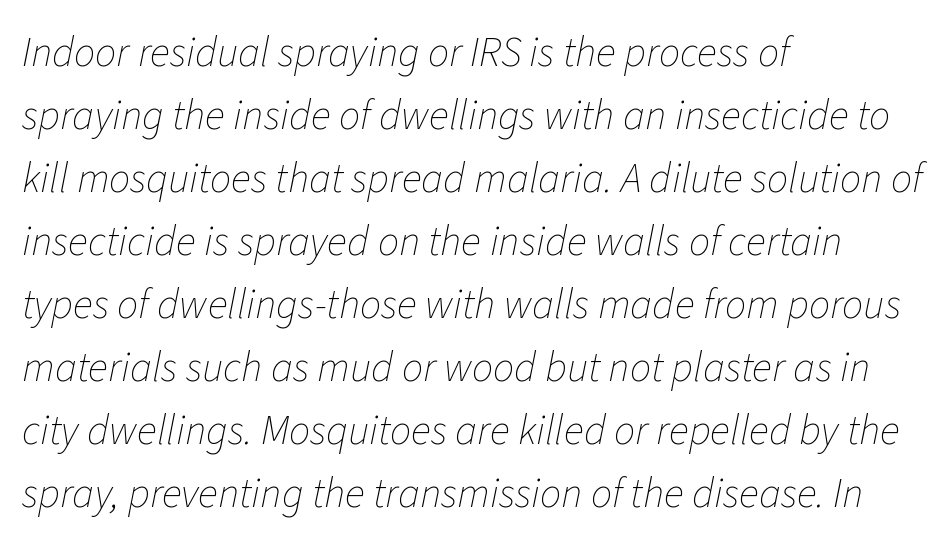
{"italic": "yes", "lean": "right", "slant_degrees": 11, "bold": "no", "weight": "thin", "width": "normal", "stroke_contrast": "low", "x_height": "medium", "monospaced": "no", "underline": "no", "align": "left", "line_spacing": "normal", "line_spacing_ratio": 1.5, "letter_spacing": "normal", "letter_spacing_em": 0.0, "glyph_px": 42}
